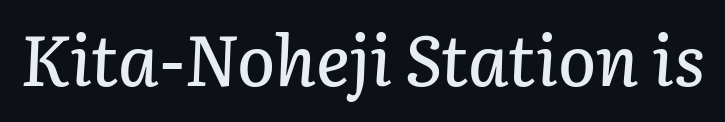
The image shows 71 px text type, italic (leaning right); set normal letter spacing, not underlined; low stroke contrast and a medium x-height.
